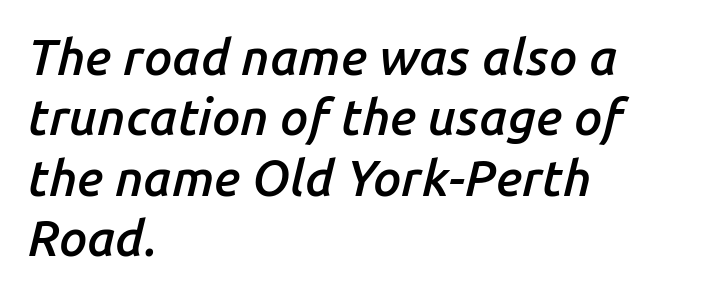
A typesetter would call this proportional, since set widths differ per character. The rendering keeps characters at their native spacing. Stems and bowls a touch heavier than normal — semibold. The glyphs are unaccompanied by any horizontal stroke below them.
